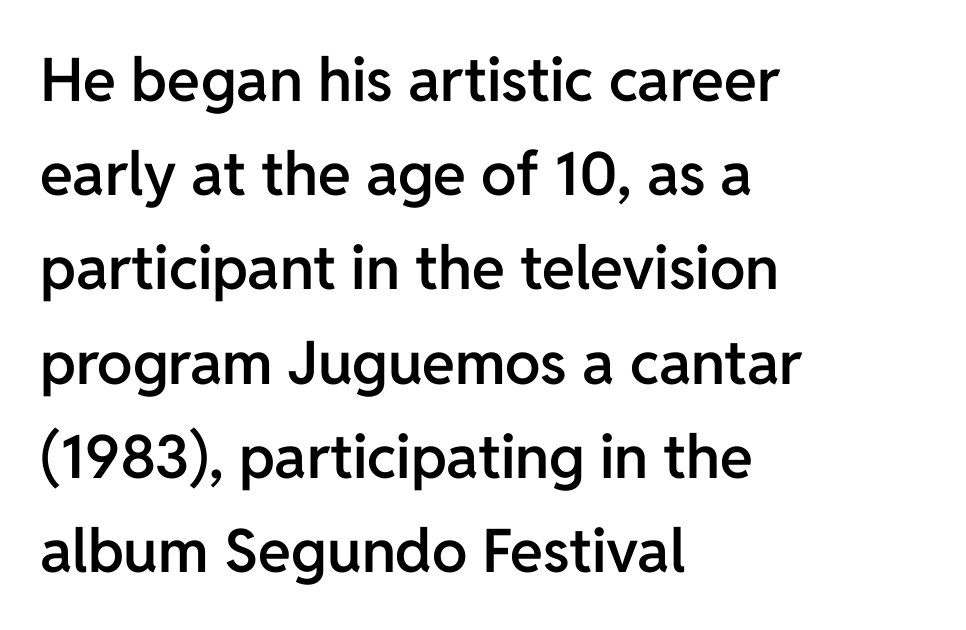
Q: Is the text bold? A: Semi-bold.
Q: Is the text italic (slanted)? A: No, it is upright.
Q: Is the typeface a serif or a sans-serif typeface? A: Sans-serif.
Q: Is the text underlined? A: No.
Q: How is the paragraph aligned? A: Left-aligned.
Q: Is the spacing between letters normal or unusually wide? A: Normal.
Q: Is the spacing between lines tight, normal or loose? A: Normal.
Q: Width (condensed, normal, or wide)? A: Normal.
Q: Stroke contrast? A: Low.
Q: x-height? A: Medium.
Q: Monospaced? A: No.
